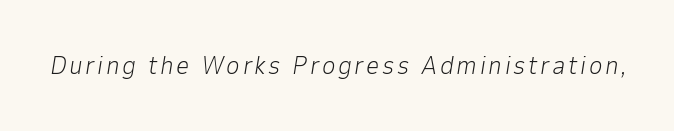
The image shows 26 px text type, italic (leaning right); set not underlined.
